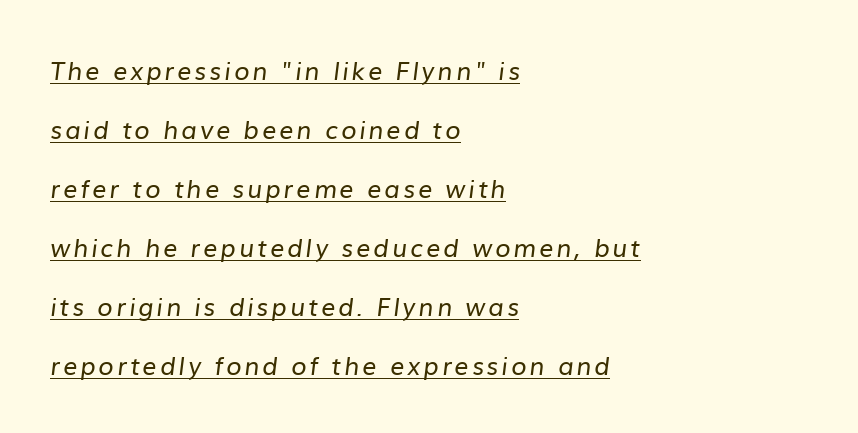
Q: Is the text bold? A: No.
Q: Is the text underlined? A: Yes.
Q: How is the paragraph aligned? A: Left-aligned.
Q: Is the spacing between lines tight, normal or loose? A: Loose.
